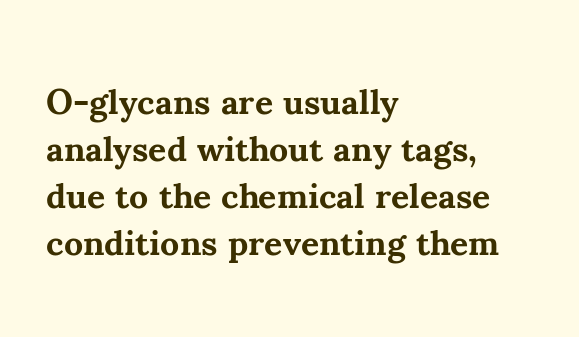
The image shows 35 px bold serif type, upright; set left-aligned, normal line spacing (1.34x), normal letter spacing, not underlined; medium stroke contrast and a small x-height.
